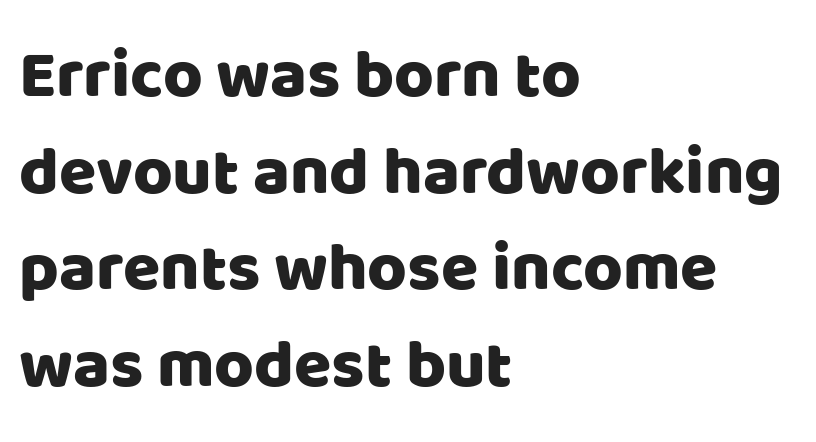
Note: no serifs on the glyphs. Standard letterfit; no display-style spreading of the glyphs. Every stem runs plumb, perpendicular to the baseline. Line spacing here is normal.
